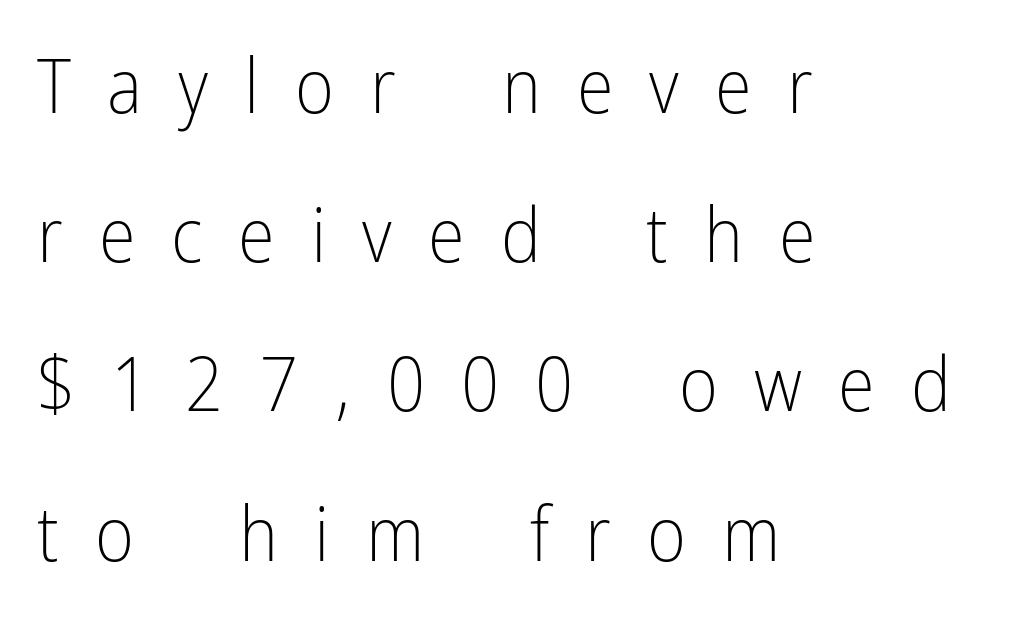
{"serif": "no", "italic": "no", "bold": "no", "weight": "light", "width": "condensed", "stroke_contrast": "low", "x_height": "medium", "monospaced": "no", "underline": "no", "align": "left", "line_spacing": "loose", "line_spacing_ratio": 1.99, "letter_spacing": "wide", "letter_spacing_em": 0.48, "glyph_px": 75}
